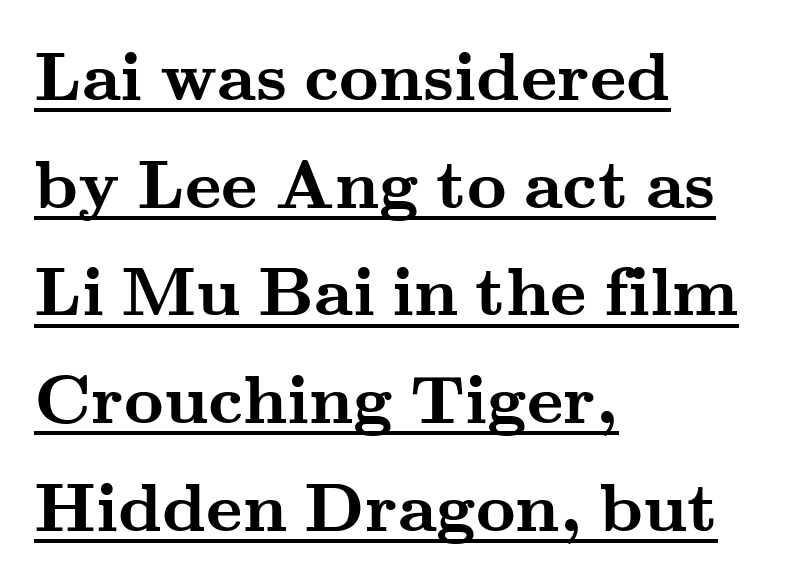
Q: Is the text bold? A: Yes.
Q: Is the text italic (slanted)? A: No, it is upright.
Q: Is the typeface a serif or a sans-serif typeface? A: Serif.
Q: Is the text underlined? A: Yes.
Q: How is the paragraph aligned? A: Left-aligned.
Q: Is the spacing between letters normal or unusually wide? A: Normal.
Q: Is the spacing between lines tight, normal or loose? A: Normal.
Q: Width (condensed, normal, or wide)? A: Wide.
Q: Stroke contrast? A: Medium.
Q: x-height? A: Small.
Q: Monospaced? A: No.
